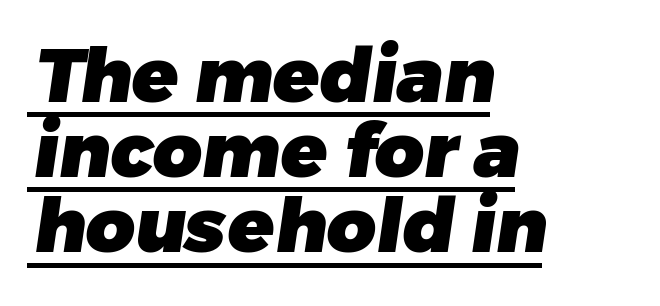
Inter-character spacing is left at the font's built-in metrics. The paragraph shown leans on its left margin. The glyphs have the mass of a bold cut. What kind of face is this? One without serifs — a sans.
